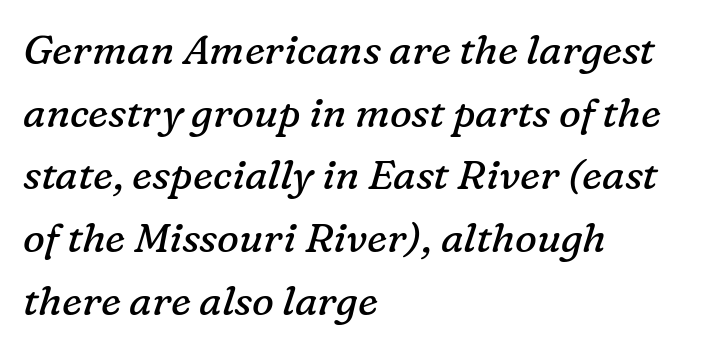
Q: Is the text bold? A: No.
Q: Is the text italic (slanted)? A: Yes, it leans right by about 16 degrees.
Q: Is the typeface a serif or a sans-serif typeface? A: Serif.
Q: Is the text underlined? A: No.
Q: How is the paragraph aligned? A: Left-aligned.
Q: Is the spacing between letters normal or unusually wide? A: Normal.
Q: Is the spacing between lines tight, normal or loose? A: Normal.
Q: Width (condensed, normal, or wide)? A: Normal.
Q: Stroke contrast? A: Low.
Q: x-height? A: Medium.
Q: Monospaced? A: No.
